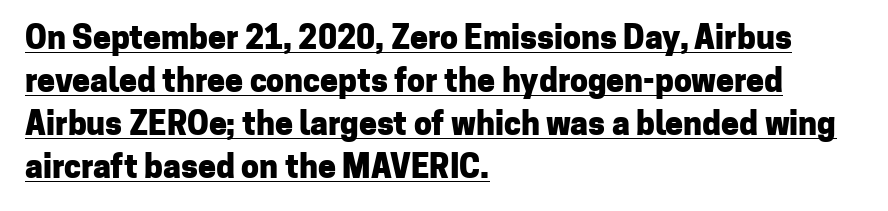
{"serif": "no", "italic": "no", "bold": "yes", "weight": "heavy", "width": "normal", "stroke_contrast": "low", "x_height": "medium", "monospaced": "no", "underline": "yes", "align": "left", "line_spacing": "normal", "line_spacing_ratio": 1.34, "letter_spacing": "normal", "letter_spacing_em": 0.0, "glyph_px": 32}
